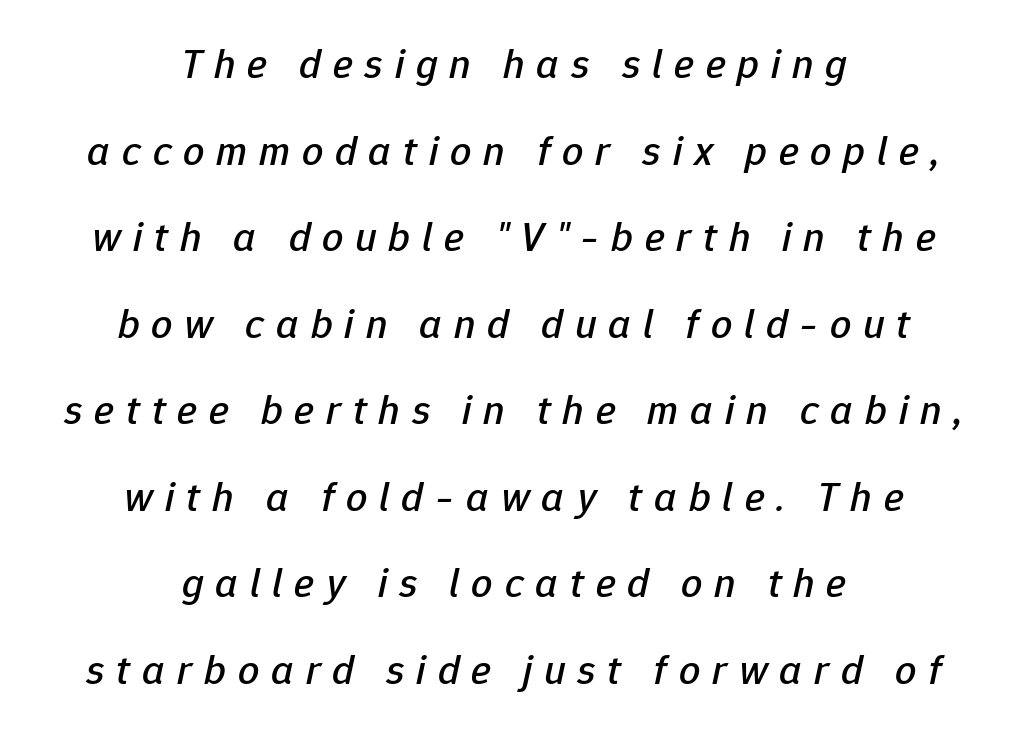
{"italic": "yes", "lean": "right", "slant_degrees": 12, "width": "normal", "stroke_contrast": "low", "x_height": "medium", "monospaced": "no", "underline": "no", "align": "center", "line_spacing": "loose", "line_spacing_ratio": 2.06, "letter_spacing": "wide", "letter_spacing_em": 0.28, "glyph_px": 42}
